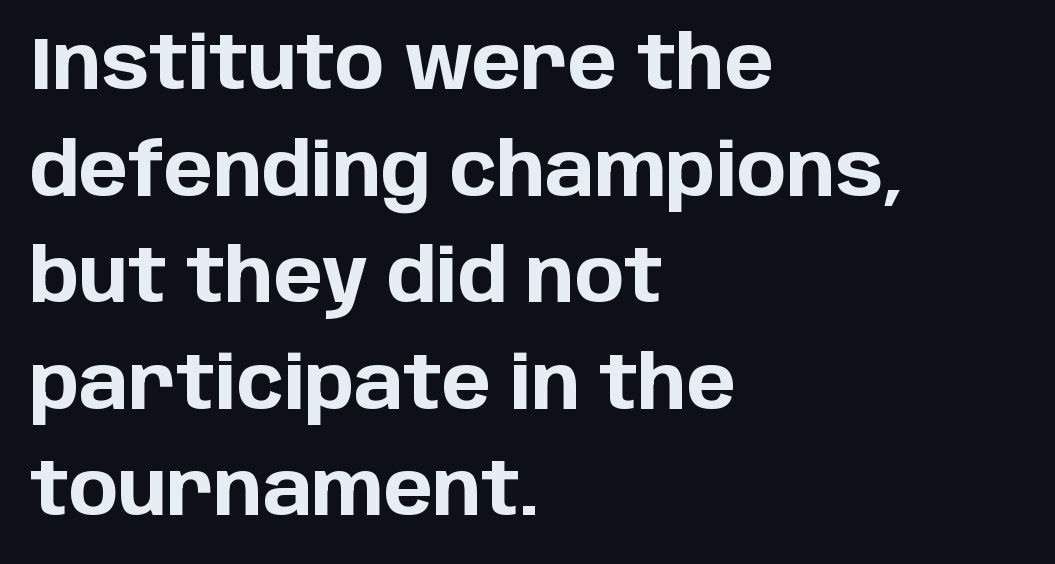
{"serif": "no", "italic": "no", "bold": "yes", "weight": "bold", "width": "normal", "stroke_contrast": "low", "x_height": "large", "monospaced": "no", "underline": "no", "align": "left", "line_spacing": "normal", "line_spacing_ratio": 1.44, "letter_spacing": "normal", "letter_spacing_em": 0.0, "glyph_px": 74}
